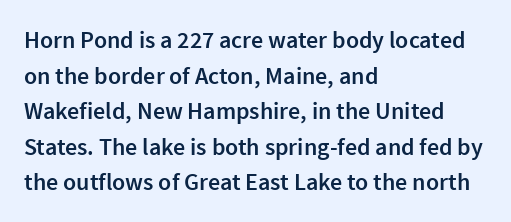
The image shows 24 px text type, upright; set left-aligned, normal line spacing (1.48x), normal letter spacing, not underlined.
